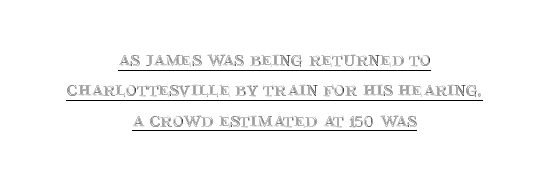
Regarding leading, the lines here are spaced in the standard way. Observe the ordinary spacing: letters are neighbours, not strangers. Characters remain perfectly vertical along every line. The rendering positions every line midway between the sides. The typesetter has applied underlining to the passage shown.
